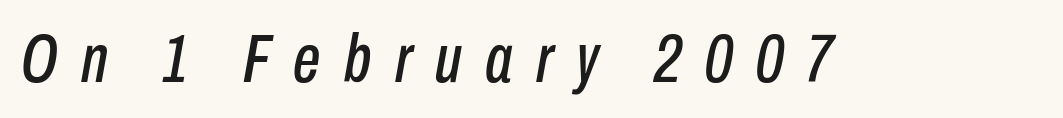
Q: Is the text italic (slanted)? A: Yes, it leans right by about 10 degrees.
Q: Is the text underlined? A: No.
Q: Is the spacing between letters normal or unusually wide? A: Unusually wide.
Q: Width (condensed, normal, or wide)? A: Condensed.
Q: Stroke contrast? A: Low.
Q: x-height? A: Medium.
Q: Monospaced? A: No.
